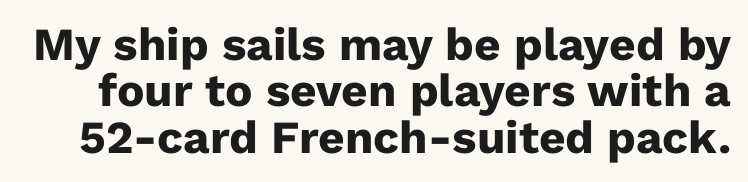
The glyphs in this specimen are sans serif. Each word holds together tightly as a unit, with standard inter-letter gaps. Chunky letters — that's bold for sure. The type sits square on the baseline with zero lean.
